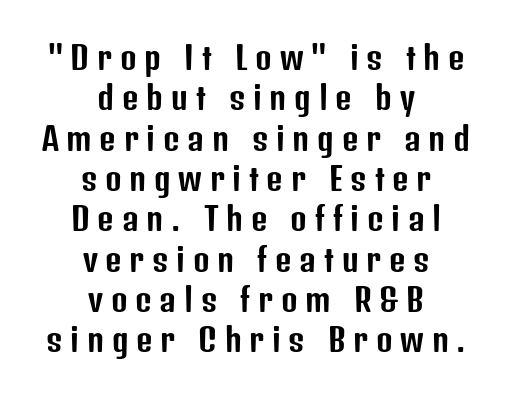
{"serif": "no", "italic": "no", "width": "condensed", "stroke_contrast": "low", "x_height": "medium", "monospaced": "no", "underline": "no", "align": "center", "line_spacing": "normal", "line_spacing_ratio": 1.26, "letter_spacing": "wide", "letter_spacing_em": 0.24, "glyph_px": 32}
